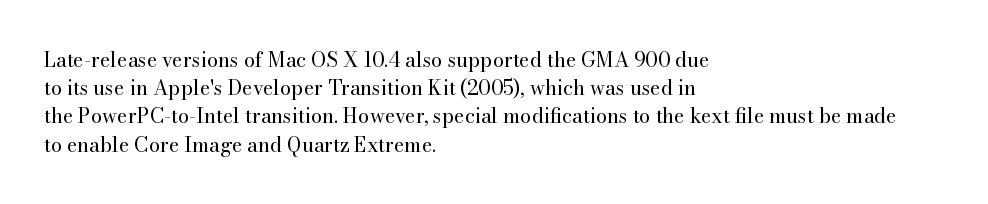
{"italic": "no", "bold": "no", "underline": "no", "align": "left", "line_spacing": "normal", "line_spacing_ratio": 1.41, "letter_spacing": "normal", "letter_spacing_em": 0.0, "glyph_px": 20}
